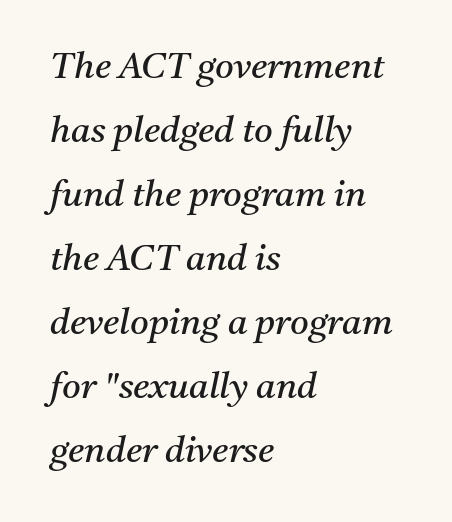
Q: Is the text bold? A: No.
Q: Is the text italic (slanted)? A: Yes, it leans right by about 11 degrees.
Q: Is the typeface a serif or a sans-serif typeface? A: Serif.
Q: Is the text underlined? A: No.
Q: How is the paragraph aligned? A: Left-aligned.
Q: Is the spacing between letters normal or unusually wide? A: Normal.
Q: Width (condensed, normal, or wide)? A: Normal.
Q: Stroke contrast? A: Medium.
Q: x-height? A: Medium.
Q: Monospaced? A: No.
